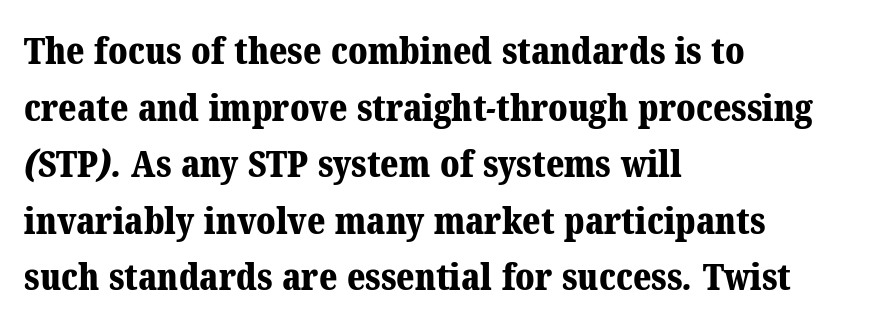
Q: Is the text bold? A: Yes.
Q: Is the typeface a serif or a sans-serif typeface? A: Serif.
Q: Is the text underlined? A: No.
Q: How is the paragraph aligned? A: Left-aligned.
Q: Is the spacing between letters normal or unusually wide? A: Normal.
Q: Is the spacing between lines tight, normal or loose? A: Normal.
Q: Width (condensed, normal, or wide)? A: Normal.
Q: Stroke contrast? A: Medium.
Q: x-height? A: Medium.
Q: Monospaced? A: No.
